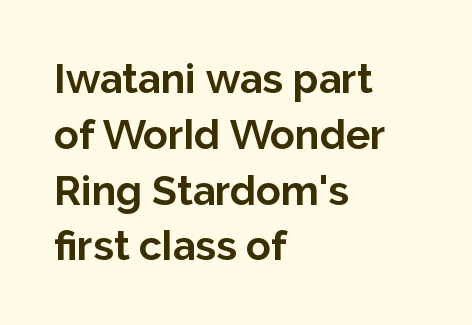
Q: Is the text bold? A: Yes.
Q: Is the text italic (slanted)? A: No, it is upright.
Q: Is the typeface a serif or a sans-serif typeface? A: Sans-serif.
Q: Is the text underlined? A: No.
Q: How is the paragraph aligned? A: Left-aligned.
Q: Is the spacing between letters normal or unusually wide? A: Normal.
Q: Is the spacing between lines tight, normal or loose? A: Normal.
Q: Width (condensed, normal, or wide)? A: Normal.
Q: Stroke contrast? A: Low.
Q: x-height? A: Medium.
Q: Monospaced? A: No.
